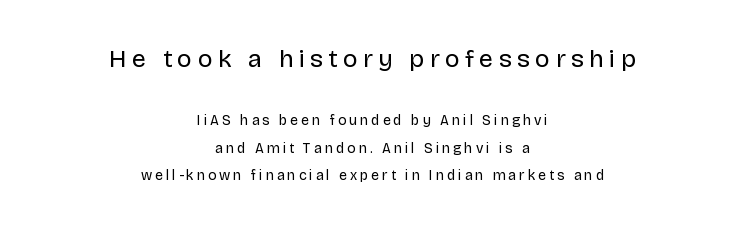
Q: Is the text bold? A: No.
Q: Is the text italic (slanted)? A: No, it is upright.
Q: Is the text underlined? A: No.
Q: How is the paragraph aligned? A: Centered.
Q: Is the spacing between letters normal or unusually wide? A: Unusually wide.
Q: Is the spacing between lines tight, normal or loose? A: Loose.
Q: Which block of text is set in a larger size, the first (top) or the second (bottom)? A: The first (top) one.
